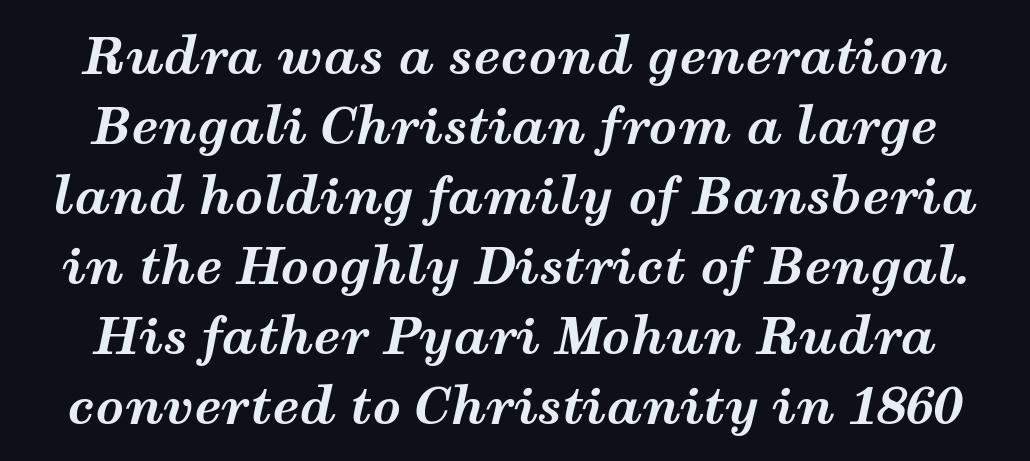
Q: Is the text bold? A: Yes.
Q: Is the text italic (slanted)? A: Yes, it leans right by about 12 degrees.
Q: Is the text underlined? A: No.
Q: Is the spacing between letters normal or unusually wide? A: Normal.
Q: Is the spacing between lines tight, normal or loose? A: Normal.
Q: Width (condensed, normal, or wide)? A: Wide.
Q: Stroke contrast? A: Medium.
Q: x-height? A: Medium.
Q: Monospaced? A: No.
